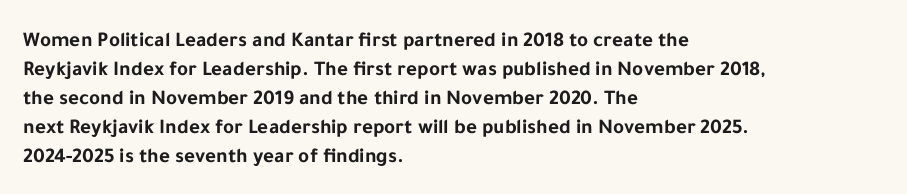
Q: Is the text bold? A: Yes.
Q: Is the text italic (slanted)? A: No, it is upright.
Q: Is the text underlined? A: No.
Q: How is the paragraph aligned? A: Left-aligned.
Q: Is the spacing between letters normal or unusually wide? A: Normal.
Q: Is the spacing between lines tight, normal or loose? A: Normal.
